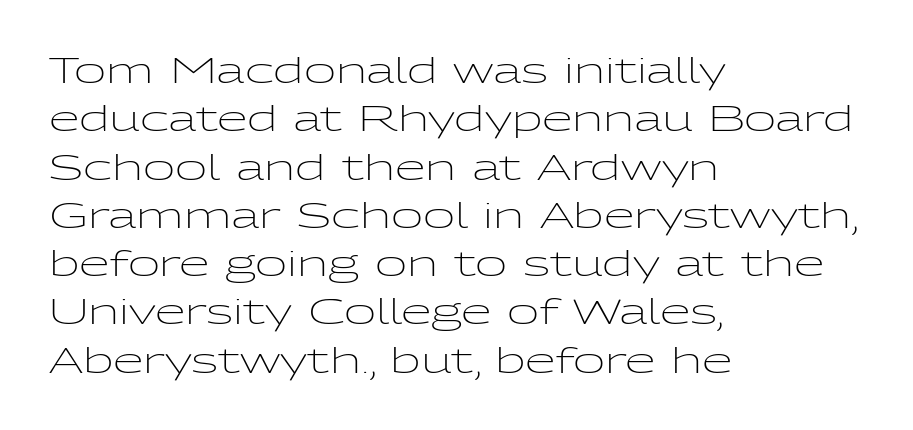
The image shows 35 px light, wide sans-serif type, upright; set left-aligned, normal line spacing (1.38x), normal letter spacing, not underlined; low stroke contrast and a medium x-height.
